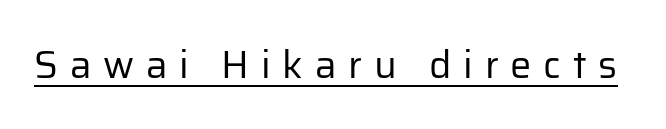
The image shows 38 px regular-weight sans-serif type, upright; set unusually wide letter spacing (+0.31 em), underlined; low stroke contrast and a medium x-height.
